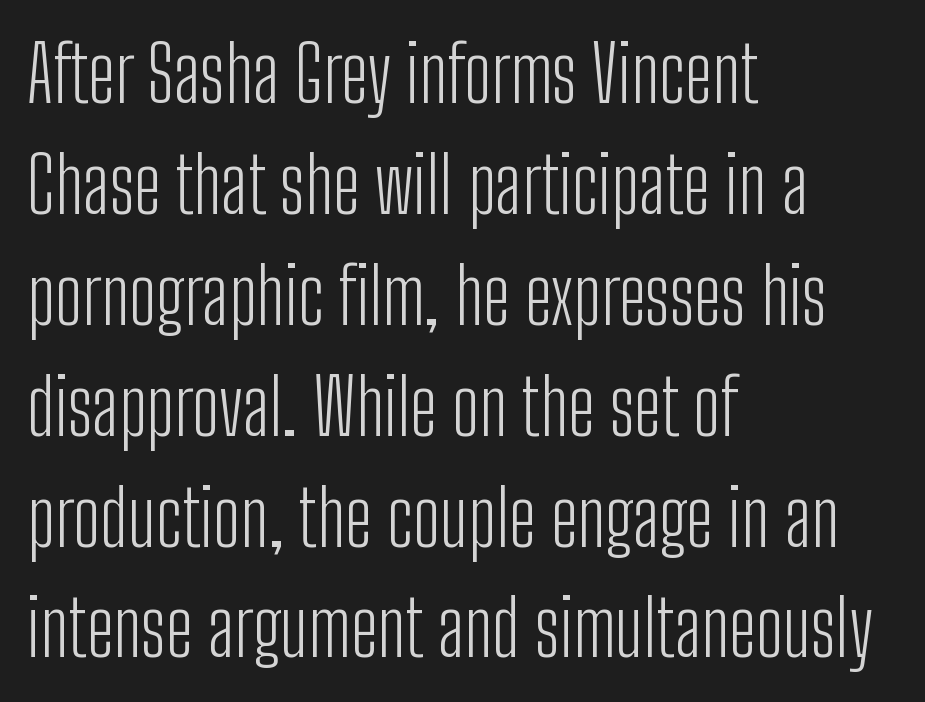
Left-aligned paragraph, ragged on the right. The rendering shows plain stroke endings on the letterforms — a sans-serif design. Nothing heavy about these letters — not bold at all. Tracking here is standard; glyphs follow each other at the usual distance. Do the letters lean? They stand straight.
